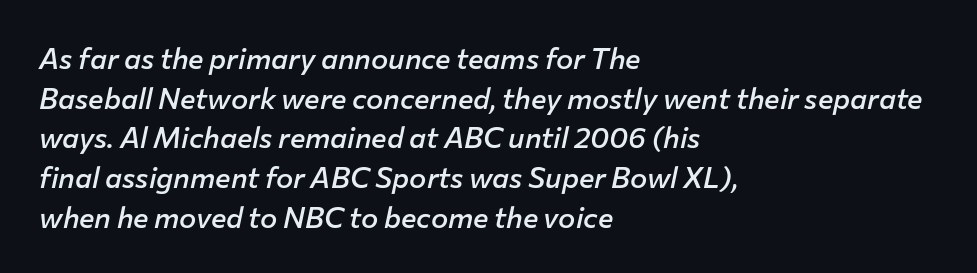
Q: Is the text bold? A: Semi-bold.
Q: Is the text italic (slanted)? A: Yes, it leans right by about 12 degrees.
Q: Is the text underlined? A: No.
Q: How is the paragraph aligned? A: Left-aligned.
Q: Is the spacing between letters normal or unusually wide? A: Normal.
Q: Is the spacing between lines tight, normal or loose? A: Normal.
Q: Width (condensed, normal, or wide)? A: Normal.
Q: Stroke contrast? A: Low.
Q: x-height? A: Medium.
Q: Monospaced? A: No.
